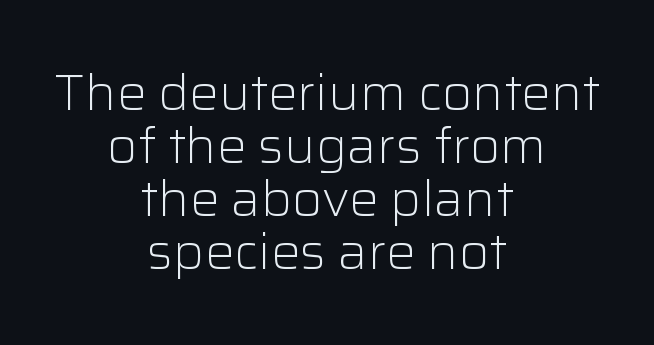
Q: Is the text bold? A: No.
Q: Is the text italic (slanted)? A: No, it is upright.
Q: Is the typeface a serif or a sans-serif typeface? A: Sans-serif.
Q: Is the text underlined? A: No.
Q: How is the paragraph aligned? A: Centered.
Q: Is the spacing between letters normal or unusually wide? A: Normal.
Q: Is the spacing between lines tight, normal or loose? A: Tight.
Q: Width (condensed, normal, or wide)? A: Normal.
Q: Stroke contrast? A: Low.
Q: x-height? A: Medium.
Q: Monospaced? A: No.
